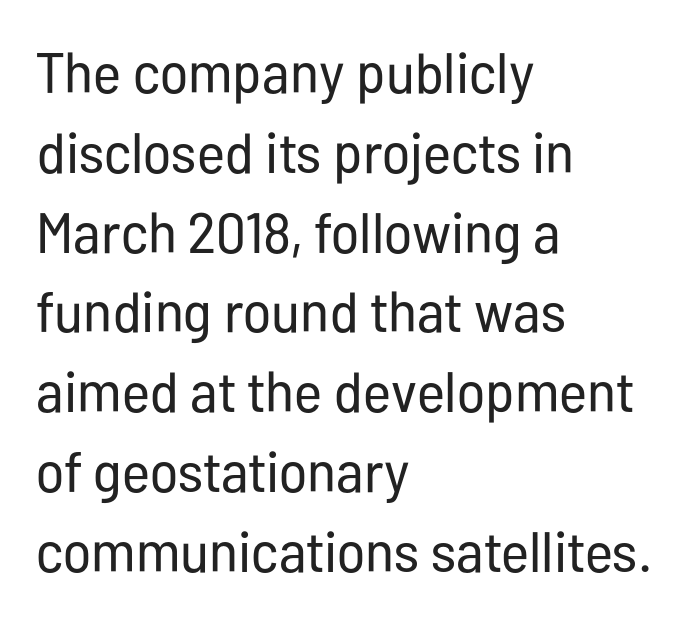
Vertical spacing — default. No chunkiness to these letters — they're not bold. Do the characters align in a grid? No, the font is proportional. This sample uses an upright cut, with every glyph sitting square on the baseline. Check where the strokes stop: nothing finishes them off — pure sans.
